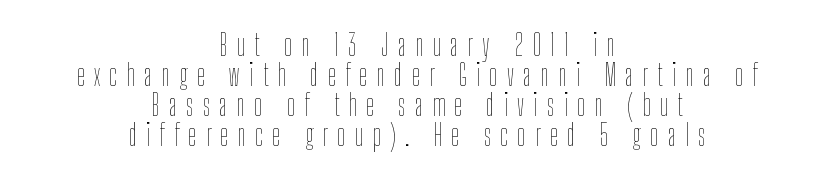
The image shows 29 px thin, condensed type, upright; set centered, tight line spacing (1.04x), unusually wide letter spacing (+0.32 em), not underlined; low stroke contrast and a medium x-height.
